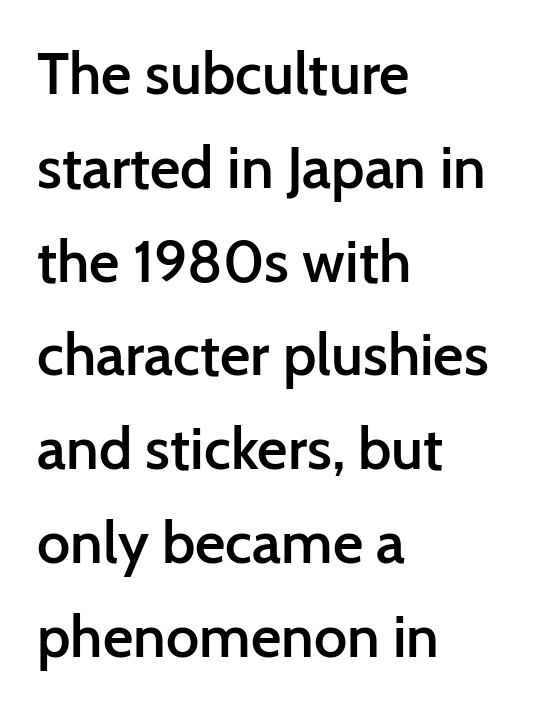
Reading down the block, your eye returns to a fixed left position each line. A typesetter would label this face a sans. Is there much room between lines? A standard amount, neither cramped nor airy. Firm but not heavy-handed strokes: this text is semibold. Students, note that the glyphs here touch the page at normal intervals.
